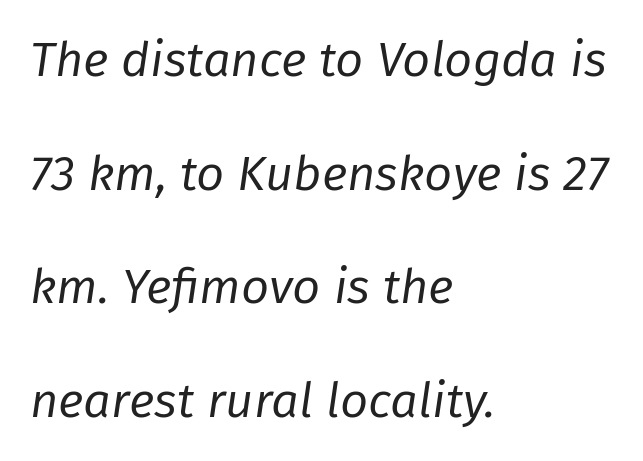
Q: Is the text bold? A: No.
Q: Is the text italic (slanted)? A: Yes, it leans right by about 8 degrees.
Q: Is the text underlined? A: No.
Q: How is the paragraph aligned? A: Left-aligned.
Q: Is the spacing between letters normal or unusually wide? A: Normal.
Q: Is the spacing between lines tight, normal or loose? A: Loose.
Q: Width (condensed, normal, or wide)? A: Normal.
Q: Stroke contrast? A: Low.
Q: x-height? A: Medium.
Q: Monospaced? A: No.
